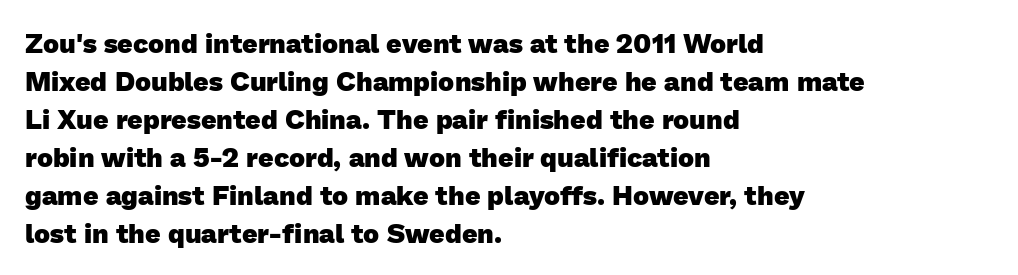
The image shows 27 px bold type; set left-aligned, normal line spacing (1.41x), normal letter spacing, not underlined.
